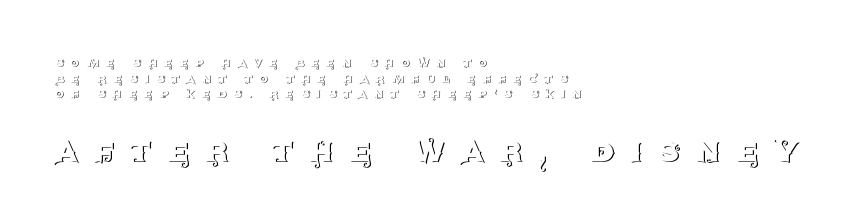
The image shows 37 px thin serif type, upright; set left-aligned, tight line spacing (1.05x), unusually wide letter spacing (+0.44 em), not underlined; the second (bottom) block is 2.47x larger; medium stroke contrast and a large x-height.
